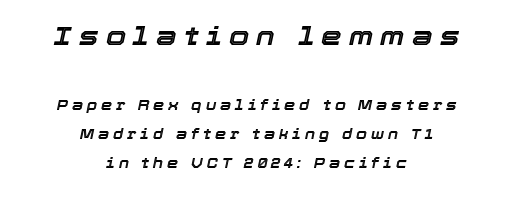
Q: Is the text italic (slanted)? A: Yes, it leans right by about 12 degrees.
Q: Is the text underlined? A: No.
Q: How is the paragraph aligned? A: Centered.
Q: Is the spacing between letters normal or unusually wide? A: Unusually wide.
Q: Is the spacing between lines tight, normal or loose? A: Loose.
Q: Which block of text is set in a larger size, the first (top) or the second (bottom)? A: The first (top) one.
